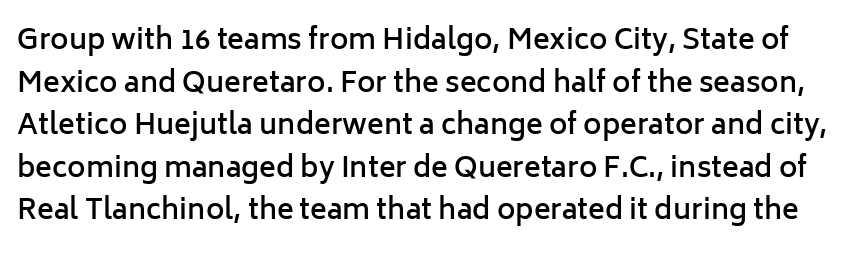
The image shows 28 px semibold sans-serif type, upright; set normal line spacing (1.52x), normal letter spacing, not underlined; low stroke contrast and a medium x-height.
